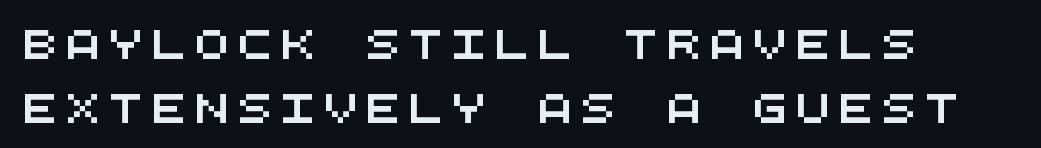
I'd call this a sans setting — the letters go barefoot. Spacing verdict: monospaced, one width for all characters. This block would shrink considerably if given ordinary leading; it's expanded now. Honestly, the letter spacing is so wide it's the main thing you notice. Glance below the letters and you will spot only blank space.
